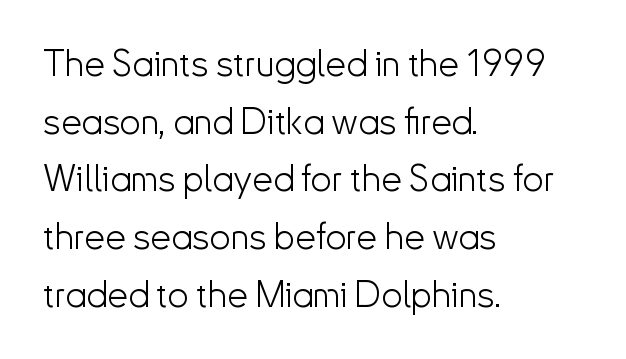
Ascenders rise straight up at ninety degrees. Evenly set lines give the paragraph a standard silhouette. Each letter keeps its own natural width here, so spacing adapts to shape. This rendering leaves character spacing at its baseline value.
